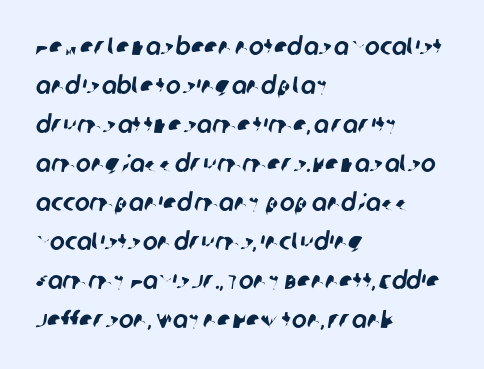
Q: Is the text underlined? A: No.
Q: How is the paragraph aligned? A: Left-aligned.
Q: Is the spacing between letters normal or unusually wide? A: Normal.
Q: Is the spacing between lines tight, normal or loose? A: Normal.
